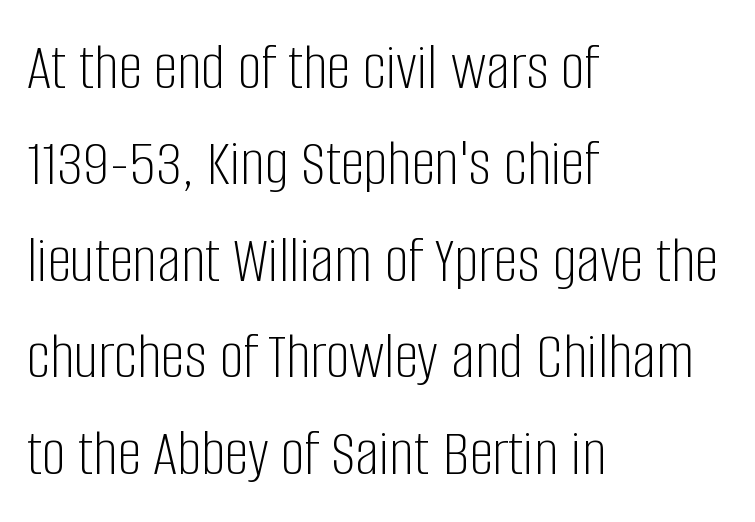
The glyphs in this specimen are sans serif. Proportional: the letters do not fall into vertical columns. Is there much room between lines? A standard amount, neither cramped nor airy. Does the copy run flush right? No — it runs flush left.
